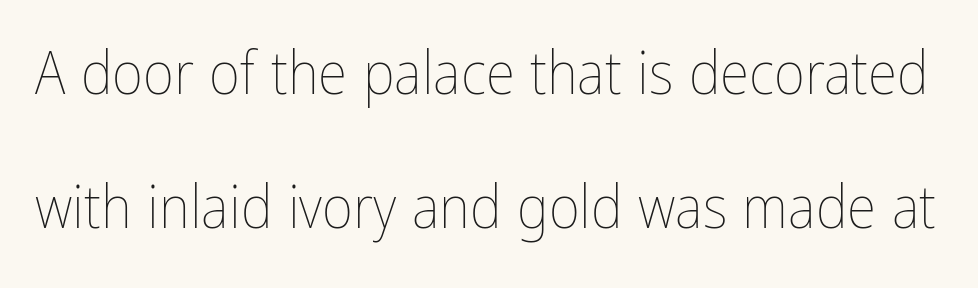
{"italic": "no", "bold": "no", "weight": "thin", "width": "condensed", "stroke_contrast": "low", "x_height": "medium", "monospaced": "no", "underline": "no", "line_spacing": "loose", "line_spacing_ratio": 2.24, "letter_spacing": "normal", "letter_spacing_em": 0.0, "glyph_px": 60}
